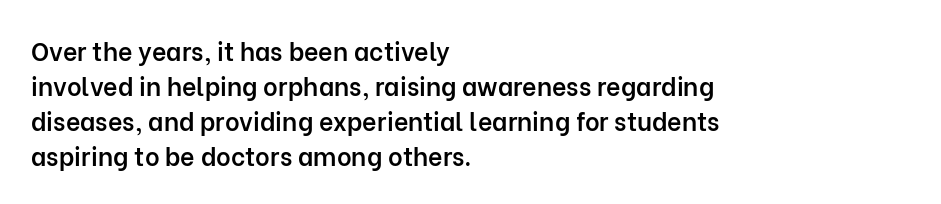
Notice how the passage keeps a crisp vertical edge on the left only. Ordinary non-slanted type is in use. Strokes here are thickened, but only to semibold level. Vertical spacing — default. The glyphs are unaccompanied by any horizontal stroke below them.
